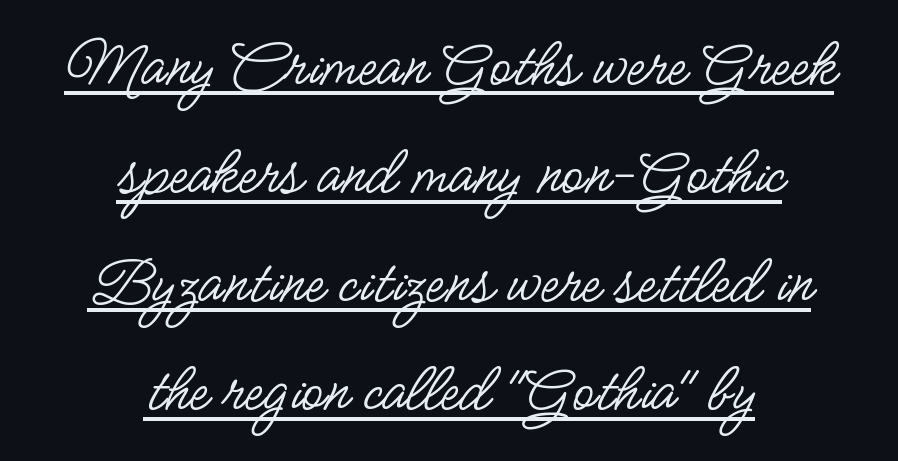
Q: Is the text bold? A: No.
Q: Is the text italic (slanted)? A: Yes.
Q: Is the typeface a serif or a sans-serif typeface? A: Sans-serif.
Q: Is the text underlined? A: Yes.
Q: How is the paragraph aligned? A: Centered.
Q: Is the spacing between letters normal or unusually wide? A: Normal.
Q: Is the spacing between lines tight, normal or loose? A: Normal.
Q: Width (condensed, normal, or wide)? A: Condensed.
Q: Stroke contrast? A: Low.
Q: x-height? A: Small.
Q: Monospaced? A: No.
